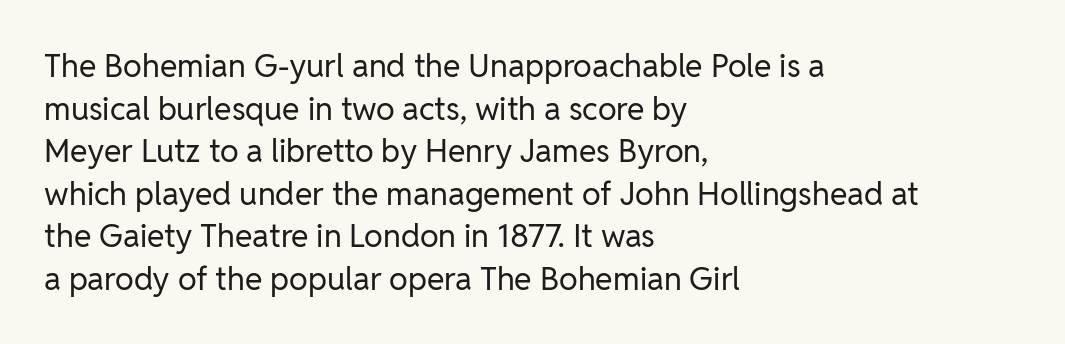
Looks like regular typesetting: each glyph gets only the width it needs. The font family rendered here belongs to the sans-serif group. Each stroke keeps to a modest, everyday thickness or less. Decoration check: the copy has no underline.
